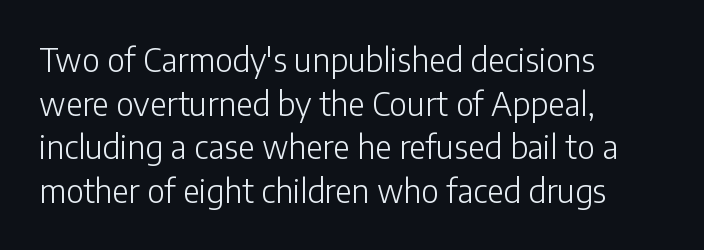
{"serif": "no", "italic": "no", "bold": "no", "weight": "light", "width": "normal", "stroke_contrast": "low", "x_height": "medium", "monospaced": "no", "underline": "no", "align": "left", "line_spacing": "normal", "line_spacing_ratio": 1.36, "letter_spacing": "normal", "letter_spacing_em": 0.0, "glyph_px": 32}
